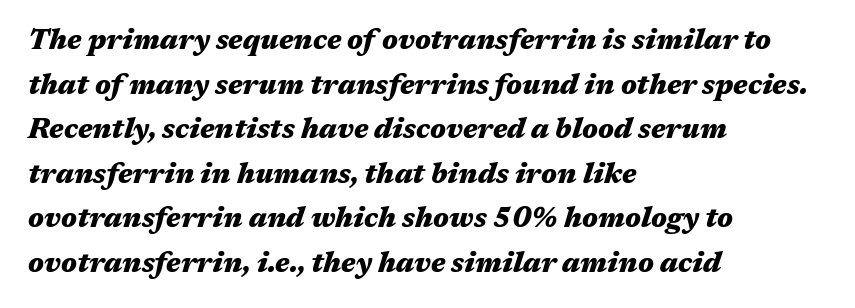
{"italic": "yes", "lean": "right", "slant_degrees": 17, "bold": "yes", "weight": "heavy", "width": "wide", "stroke_contrast": "medium", "x_height": "medium", "monospaced": "no", "underline": "no", "align": "left", "line_spacing": "normal", "line_spacing_ratio": 1.59, "letter_spacing": "normal", "letter_spacing_em": 0.0, "glyph_px": 28}
